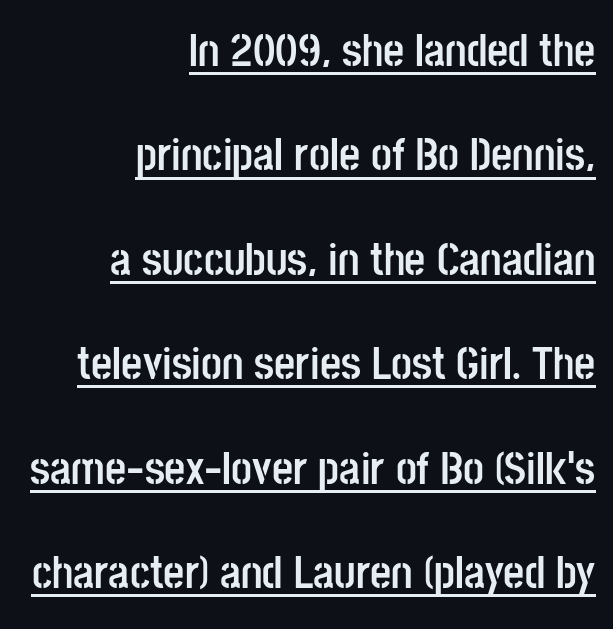
The image shows 46 px semibold, condensed sans-serif type, upright; set right-aligned, loose line spacing (2.27x), normal letter spacing, underlined; low stroke contrast and a large x-height.
